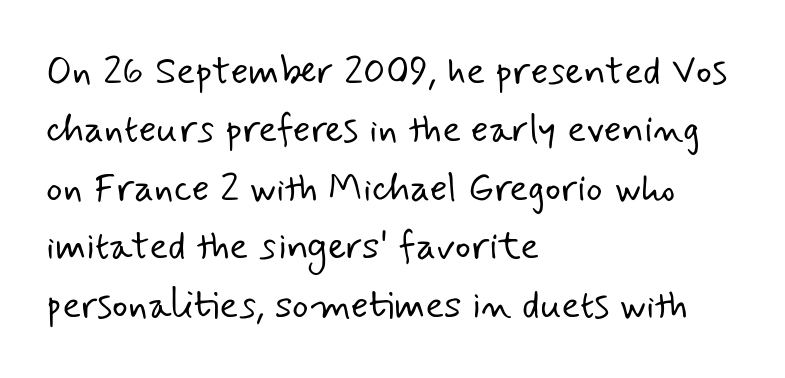
Q: Is the text bold? A: No.
Q: Is the typeface a serif or a sans-serif typeface? A: Sans-serif.
Q: Is the text underlined? A: No.
Q: How is the paragraph aligned? A: Left-aligned.
Q: Is the spacing between letters normal or unusually wide? A: Normal.
Q: Is the spacing between lines tight, normal or loose? A: Normal.
Q: Width (condensed, normal, or wide)? A: Normal.
Q: Stroke contrast? A: Low.
Q: x-height? A: Small.
Q: Monospaced? A: No.
